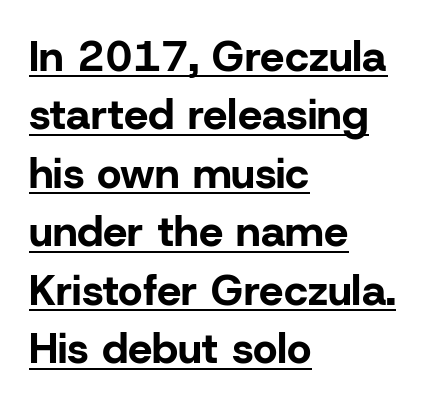
Q: Is the text bold? A: Yes.
Q: Is the text italic (slanted)? A: No, it is upright.
Q: Is the typeface a serif or a sans-serif typeface? A: Sans-serif.
Q: Is the text underlined? A: Yes.
Q: How is the paragraph aligned? A: Left-aligned.
Q: Is the spacing between letters normal or unusually wide? A: Normal.
Q: Is the spacing between lines tight, normal or loose? A: Normal.
Q: Width (condensed, normal, or wide)? A: Normal.
Q: Stroke contrast? A: Low.
Q: x-height? A: Medium.
Q: Monospaced? A: No.
